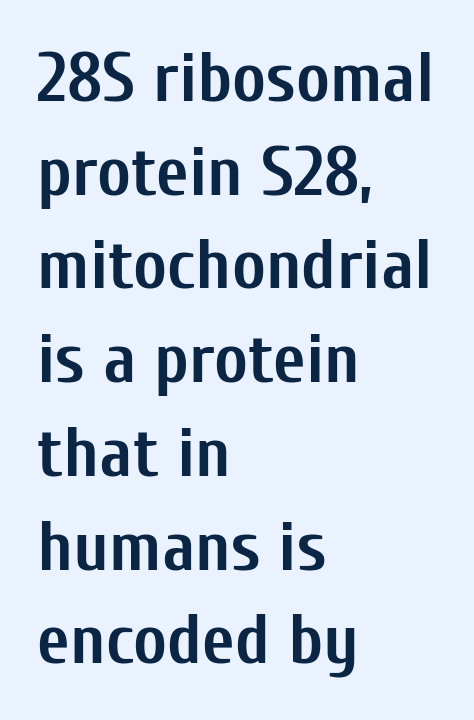
The image shows 71 px semibold, condensed sans-serif type, upright; set left-aligned, normal line spacing (1.32x), normal letter spacing, not underlined; low stroke contrast and a medium x-height.
